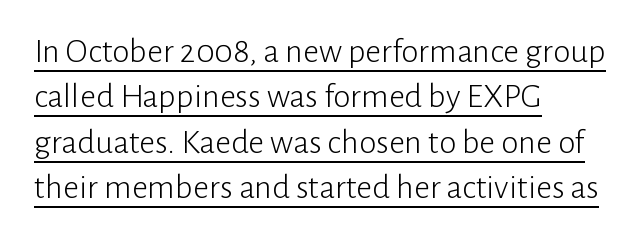
Q: Is the text bold? A: No.
Q: Is the text italic (slanted)? A: No, it is upright.
Q: Is the typeface a serif or a sans-serif typeface? A: Sans-serif.
Q: Is the text underlined? A: Yes.
Q: How is the paragraph aligned? A: Left-aligned.
Q: Is the spacing between letters normal or unusually wide? A: Normal.
Q: Is the spacing between lines tight, normal or loose? A: Normal.
Q: Width (condensed, normal, or wide)? A: Normal.
Q: Stroke contrast? A: Low.
Q: x-height? A: Medium.
Q: Monospaced? A: No.
